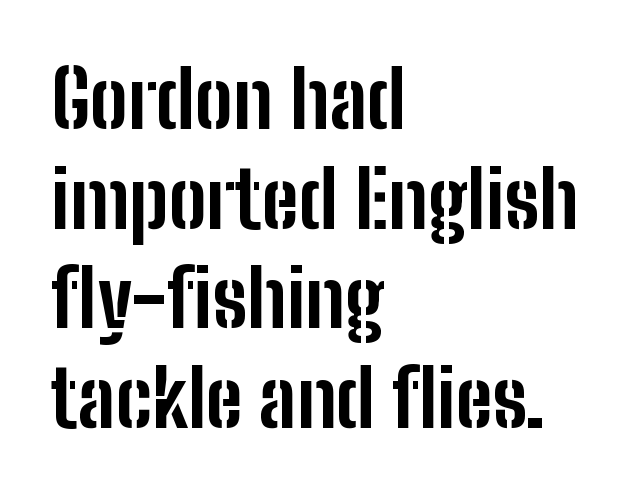
The image shows 79 px bold, condensed sans-serif type, upright; set left-aligned, normal line spacing (1.26x), normal letter spacing, not underlined; low stroke contrast and a medium x-height.
